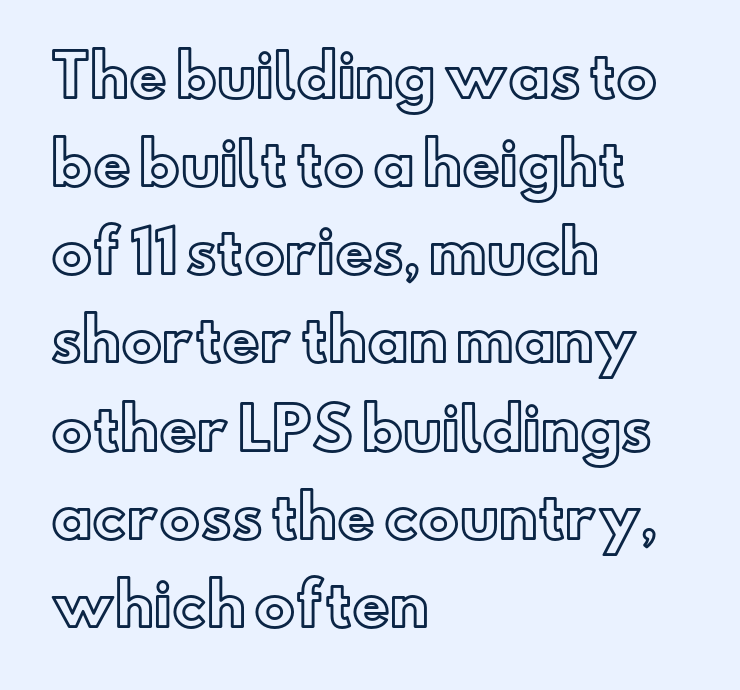
{"italic": "no", "width": "normal", "x_height": "small", "monospaced": "no", "underline": "no", "align": "left", "line_spacing": "normal", "line_spacing_ratio": 1.52, "letter_spacing": "normal", "letter_spacing_em": 0.0, "glyph_px": 58}
